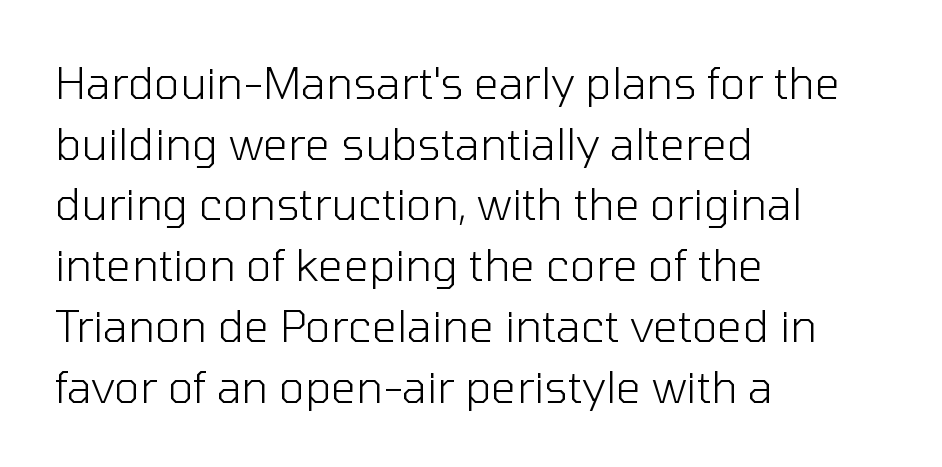
Horizontal alignment here is leftward, the default for most running prose. To sum up the face: it is a sans, with no serifs. The face looks like a standard text weight, possibly lighter. This rendering leaves character spacing at its baseline value. Character widths vary here, with narrow letters taking less room than wide ones.
